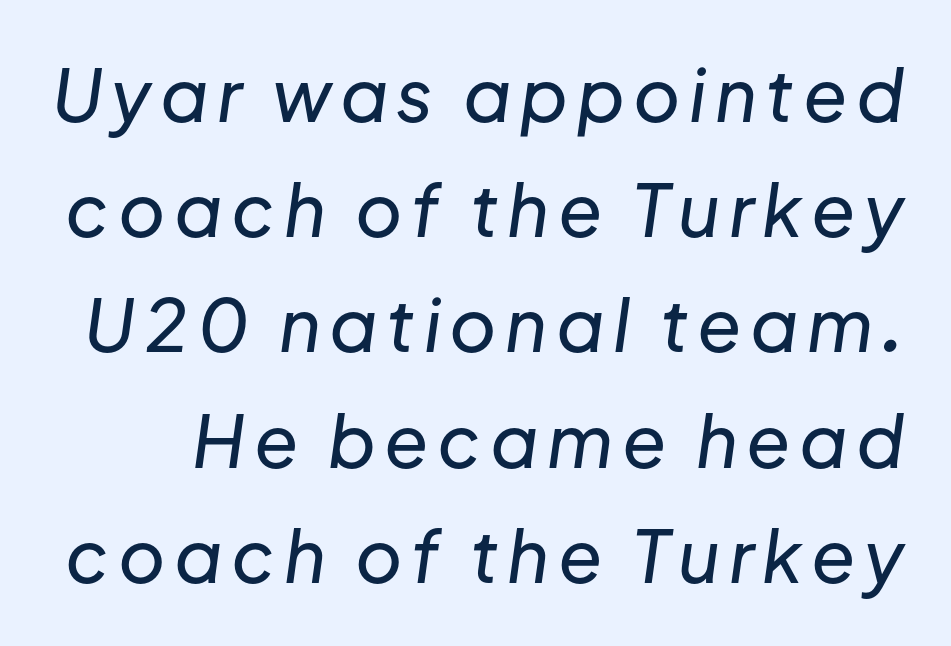
{"italic": "yes", "lean": "right", "slant_degrees": 8, "width": "normal", "stroke_contrast": "low", "x_height": "medium", "monospaced": "no", "underline": "no", "line_spacing": "normal", "line_spacing_ratio": 1.6, "glyph_px": 72}
